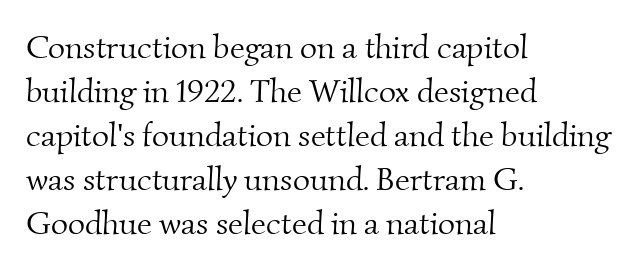
{"serif": "yes", "bold": "no", "weight": "light", "width": "normal", "stroke_contrast": "medium", "x_height": "small", "monospaced": "no", "underline": "no", "align": "left", "line_spacing": "normal", "line_spacing_ratio": 1.33, "letter_spacing": "normal", "letter_spacing_em": 0.0, "glyph_px": 33}
